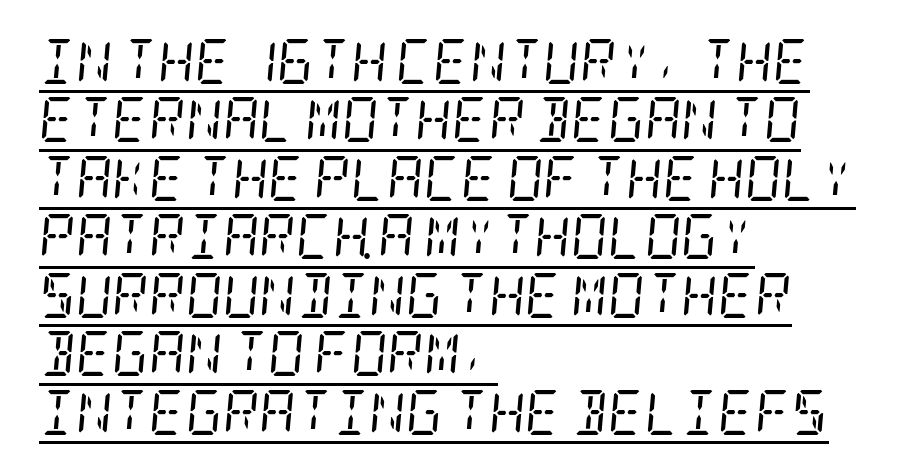
{"serif": "yes", "italic": "yes", "lean": "right", "slant_degrees": 5, "bold": "no", "weight": "regular", "width": "condensed", "stroke_contrast": "low", "x_height": "large", "underline": "yes", "align": "left", "line_spacing": "normal", "line_spacing_ratio": 1.3, "letter_spacing": "normal", "letter_spacing_em": 0.0, "glyph_px": 45}
